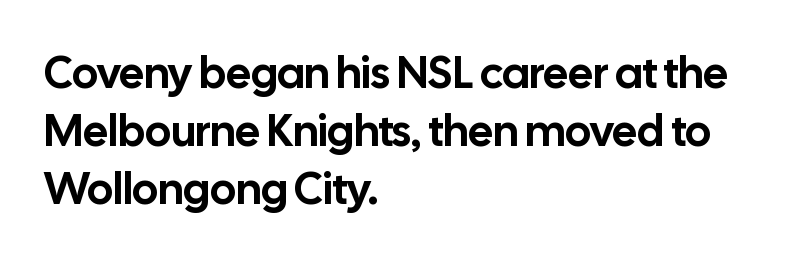
The image shows 44 px sans-serif type, upright; set left-aligned, normal line spacing (1.32x), normal letter spacing, not underlined; low stroke contrast and a medium x-height.
